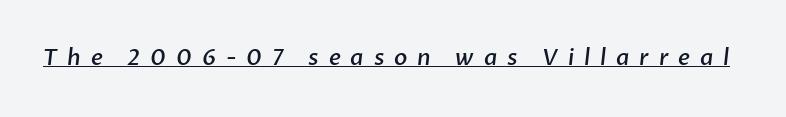
You could only call the tracking loose — the letters float apart. A rule runs beneath these lines of type. As a designer I'd log this as weight 600, semibold.
